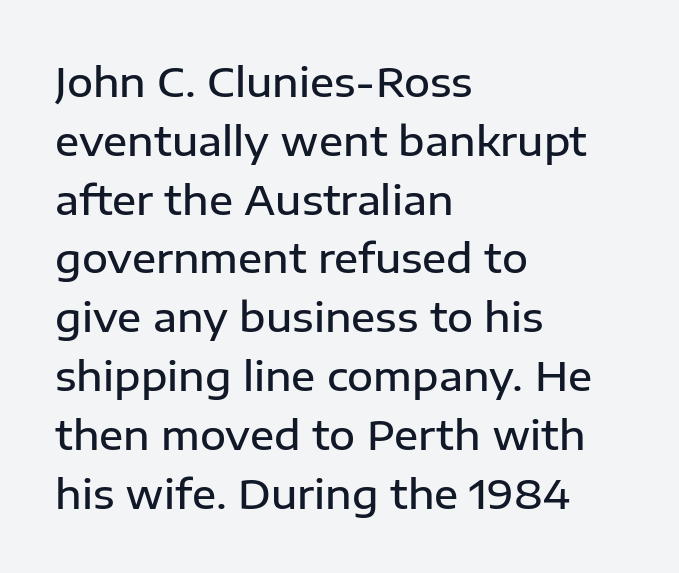
Q: Is the text bold? A: Semi-bold.
Q: Is the text italic (slanted)? A: No, it is upright.
Q: Is the typeface a serif or a sans-serif typeface? A: Sans-serif.
Q: Is the text underlined? A: No.
Q: How is the paragraph aligned? A: Left-aligned.
Q: Is the spacing between letters normal or unusually wide? A: Normal.
Q: Is the spacing between lines tight, normal or loose? A: Normal.
Q: Width (condensed, normal, or wide)? A: Normal.
Q: Stroke contrast? A: Low.
Q: x-height? A: Medium.
Q: Monospaced? A: No.
